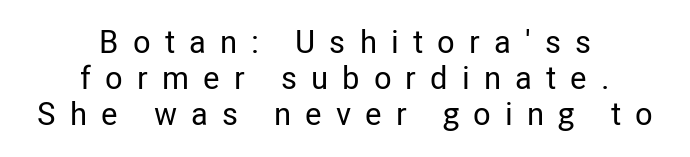
The image shows 32 px condensed sans-serif type, upright; set centered, tight line spacing (1.13x), unusually wide letter spacing (+0.44 em), not underlined; low stroke contrast and a medium x-height.
